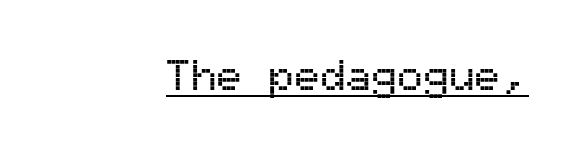
Every character sits straight up, as roman type does. The glyphs are accompanied by a horizontal stroke just below them. These lines keep a tight, regular rhythm from letter to letter. The face used here is monospaced, like something from a code editor.
